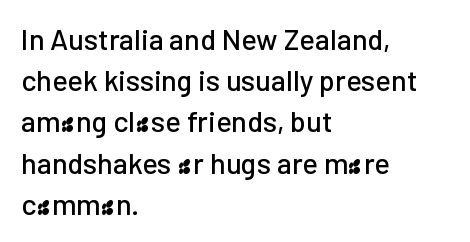
{"serif": "no", "italic": "no", "width": "normal", "stroke_contrast": "low", "x_height": "medium", "monospaced": "no", "underline": "no", "align": "left", "line_spacing": "normal", "line_spacing_ratio": 1.42, "letter_spacing": "normal", "letter_spacing_em": 0.0, "glyph_px": 29}
